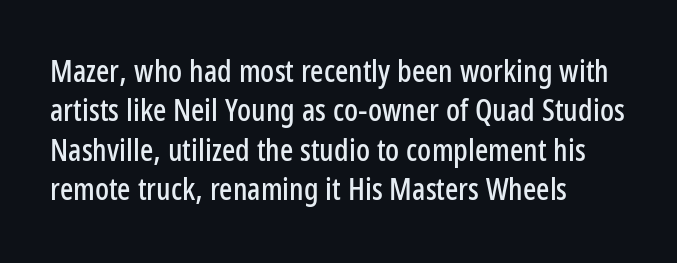
What kind of face is this? One without serifs — a sans. The line texture is even and compact thanks to regular tracking. Character widths vary here, with narrow letters taking less room than wide ones. Reading down the column, the eye jumps a familiar distance to each next line.
